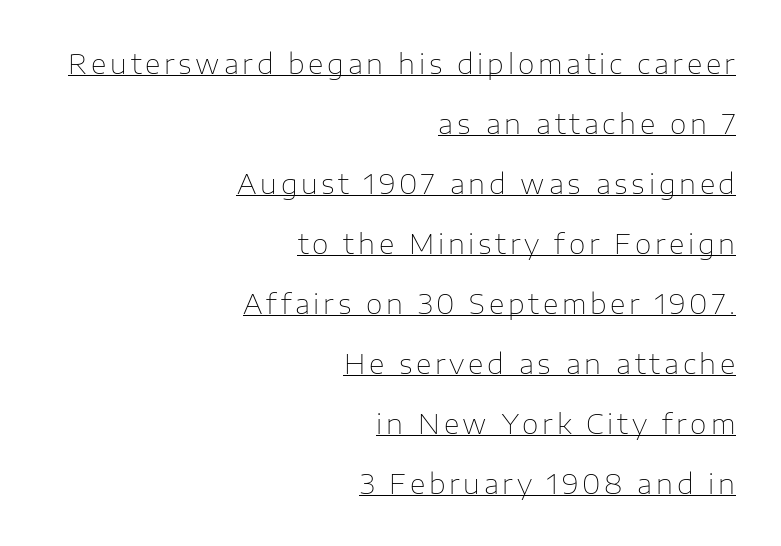
Q: Is the text bold? A: No.
Q: Is the text italic (slanted)? A: No, it is upright.
Q: Is the text underlined? A: Yes.
Q: How is the paragraph aligned? A: Right-aligned.
Q: Is the spacing between lines tight, normal or loose? A: Loose.
